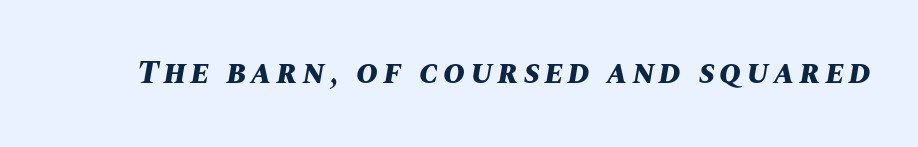
Honestly, there is no underline to notice here at all. A full-strength bold gives these letters their thick strokes. The glyphs look as if they've been sheared to an angle. Here the designer chose a conventional face with non-uniform glyph widths.
